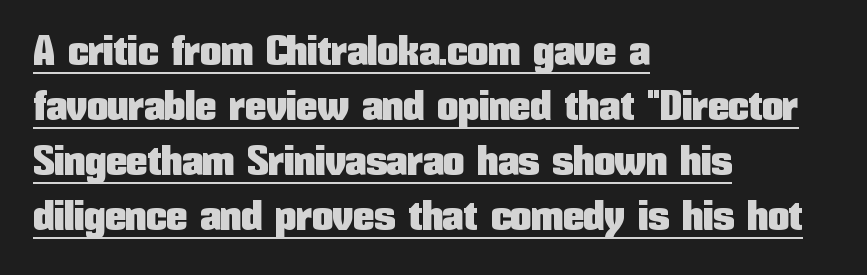
The image shows 42 px condensed sans-serif type, upright; set left-aligned, normal line spacing (1.31x), normal letter spacing, underlined; low stroke contrast and a medium x-height.
